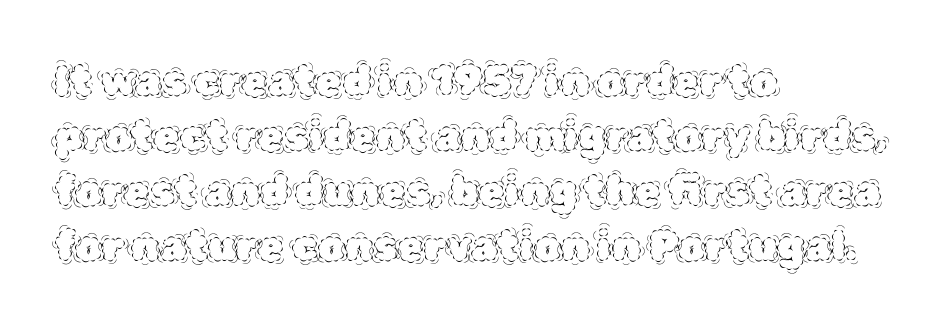
Q: Is the text bold? A: No.
Q: Is the text italic (slanted)? A: No, it is upright.
Q: Is the text underlined? A: No.
Q: How is the paragraph aligned? A: Left-aligned.
Q: Is the spacing between letters normal or unusually wide? A: Normal.
Q: Is the spacing between lines tight, normal or loose? A: Normal.
Q: Width (condensed, normal, or wide)? A: Normal.
Q: x-height? A: Large.
Q: Monospaced? A: No.
